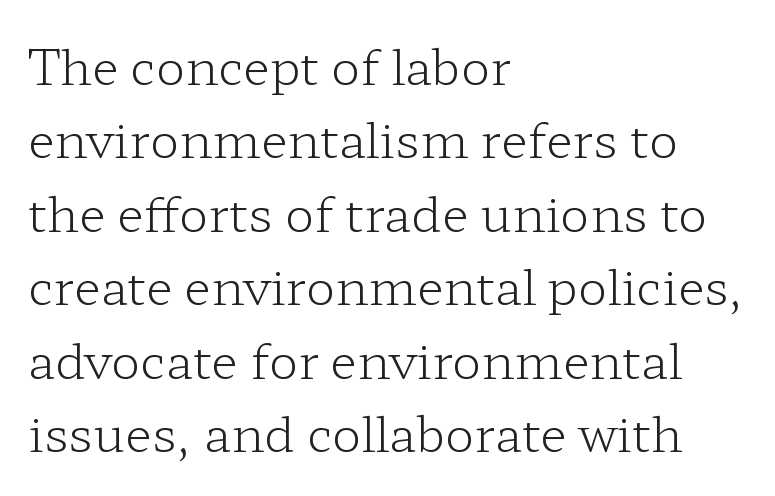
Q: Is the text bold? A: No.
Q: Is the text italic (slanted)? A: No, it is upright.
Q: Is the typeface a serif or a sans-serif typeface? A: Serif.
Q: Is the text underlined? A: No.
Q: How is the paragraph aligned? A: Left-aligned.
Q: Is the spacing between letters normal or unusually wide? A: Normal.
Q: Is the spacing between lines tight, normal or loose? A: Normal.
Q: Width (condensed, normal, or wide)? A: Wide.
Q: Stroke contrast? A: Low.
Q: x-height? A: Medium.
Q: Monospaced? A: No.
